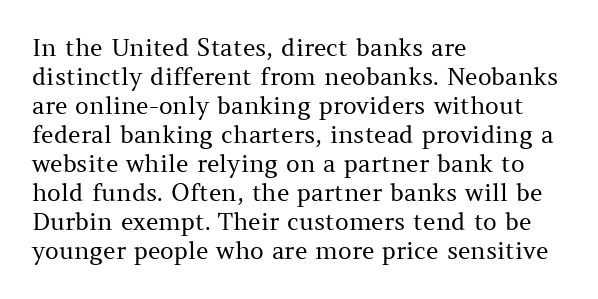
The strokes carry an ordinary text weight at most. Default kerning and tracking; the words read as compact shapes. The gap between lines stays unmarked. Does the lettering tilt? It doesn't — this is upright.
